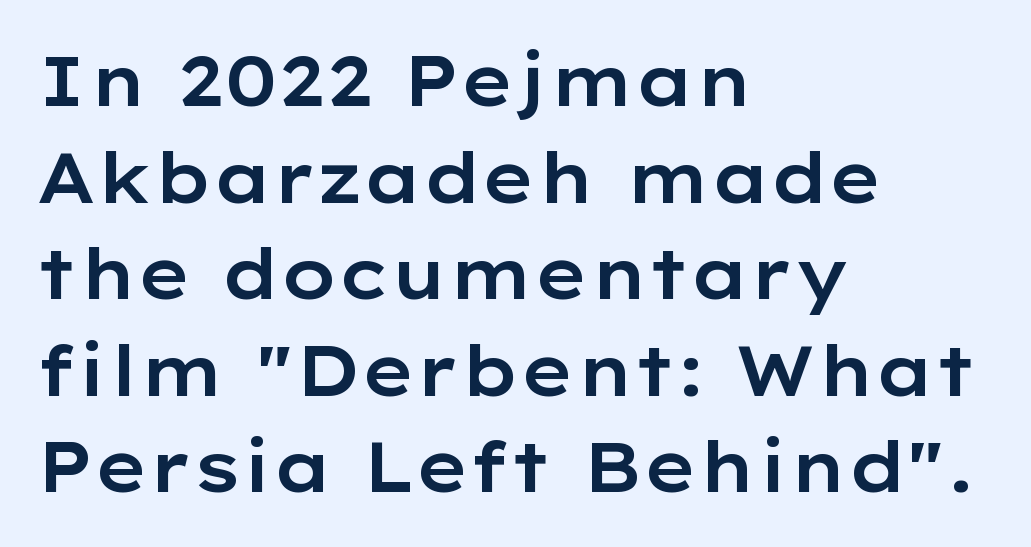
{"serif": "no", "italic": "no", "width": "wide", "stroke_contrast": "low", "x_height": "medium", "monospaced": "no", "underline": "no", "align": "left", "line_spacing": "normal", "line_spacing_ratio": 1.38, "letter_spacing": "normal", "letter_spacing_em": 0.0, "glyph_px": 70}
